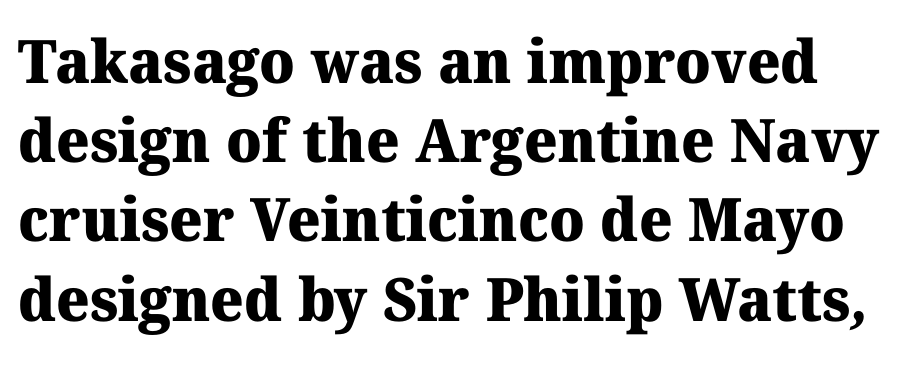
{"serif": "yes", "bold": "yes", "weight": "heavy", "width": "normal", "stroke_contrast": "medium", "x_height": "medium", "monospaced": "no", "underline": "no", "line_spacing": "normal", "line_spacing_ratio": 1.32, "letter_spacing": "normal", "letter_spacing_em": 0.0, "glyph_px": 60}
